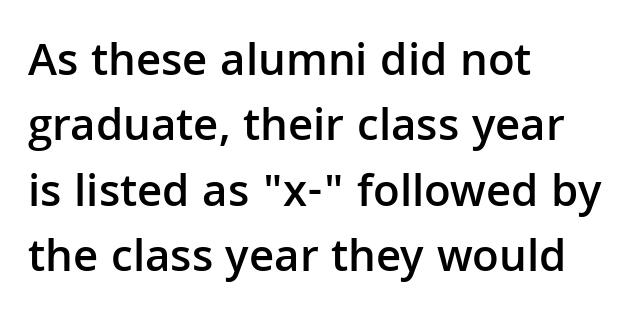
{"serif": "no", "italic": "no", "bold": "semi", "weight": "semibold", "width": "normal", "stroke_contrast": "low", "x_height": "medium", "monospaced": "no", "underline": "no", "align": "left", "line_spacing": "normal", "line_spacing_ratio": 1.39, "letter_spacing": "normal", "letter_spacing_em": 0.0, "glyph_px": 47}
